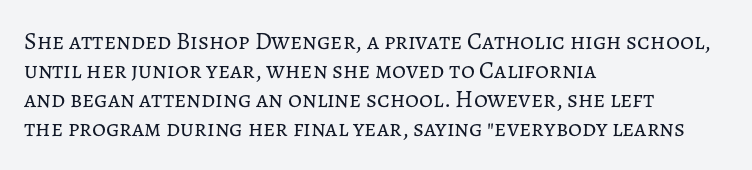
Q: Is the text bold? A: No.
Q: Is the text italic (slanted)? A: No, it is upright.
Q: Is the text underlined? A: No.
Q: How is the paragraph aligned? A: Left-aligned.
Q: Is the spacing between letters normal or unusually wide? A: Normal.
